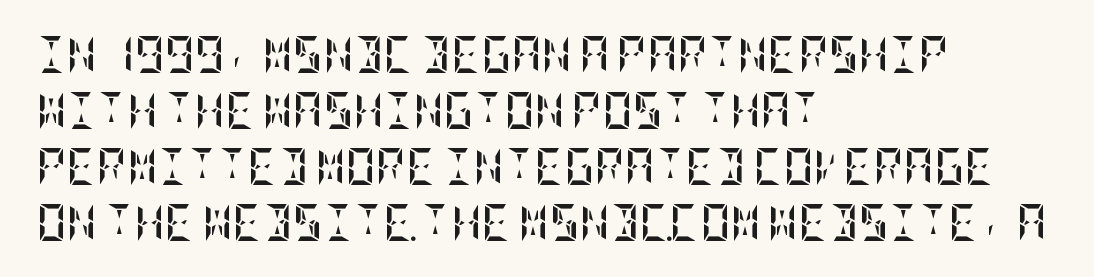
Q: Is the text bold? A: Yes.
Q: Is the text italic (slanted)? A: No, it is upright.
Q: Is the text underlined? A: No.
Q: How is the paragraph aligned? A: Left-aligned.
Q: Is the spacing between letters normal or unusually wide? A: Normal.
Q: Is the spacing between lines tight, normal or loose? A: Normal.
Q: Width (condensed, normal, or wide)? A: Condensed.
Q: Stroke contrast? A: Low.
Q: x-height? A: Large.
